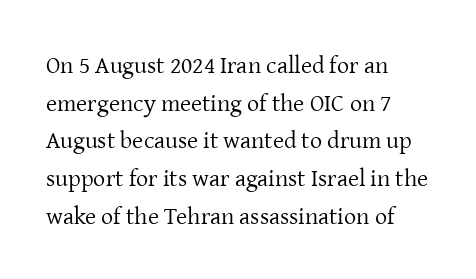
The setting favours the left margin, as ordinary paragraphs usually do. The face looks like a standard text weight, possibly lighter. Each row of text sits above clean, open space. Posture: straight, roman, zero tilt.
